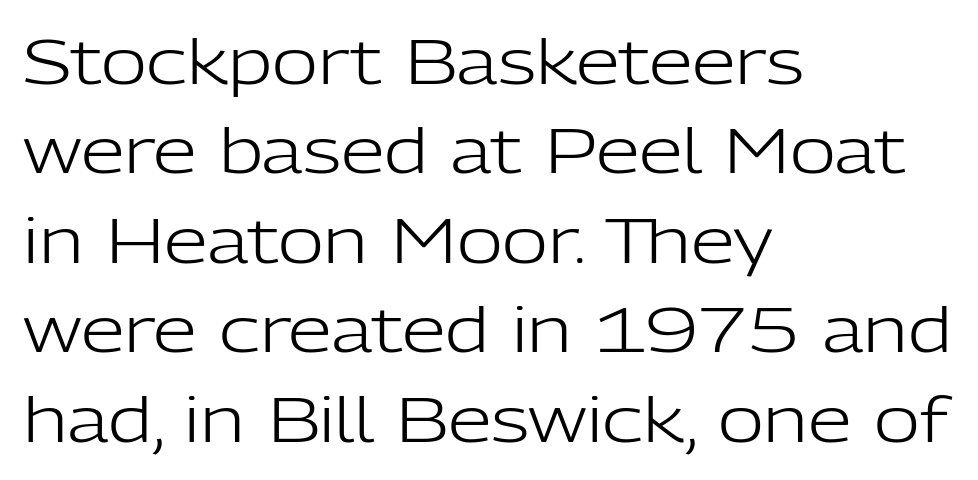
The image shows 63 px light sans-serif type, upright; set left-aligned, normal line spacing (1.42x), normal letter spacing, not underlined; low stroke contrast and a medium x-height.
